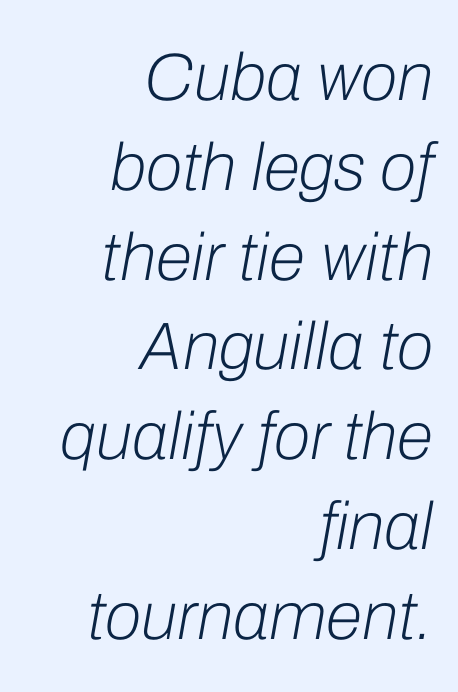
The image shows 67 px light type, italic (leaning right); set right-aligned, normal line spacing (1.34x), normal letter spacing, not underlined; low stroke contrast and a medium x-height.
